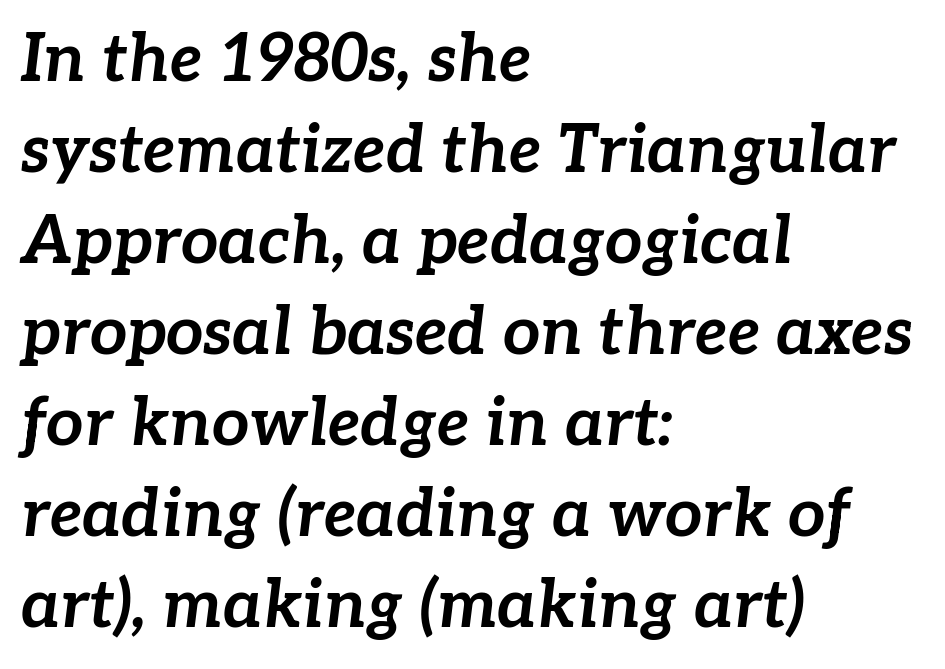
Note the varied advance widths — an 'i' is clearly narrower than an 'm'. The letters sit at their default tracking, neither squeezed nor spread. As a designer I'd log this as weight 700, bold. Designer's note — italics engaged.
